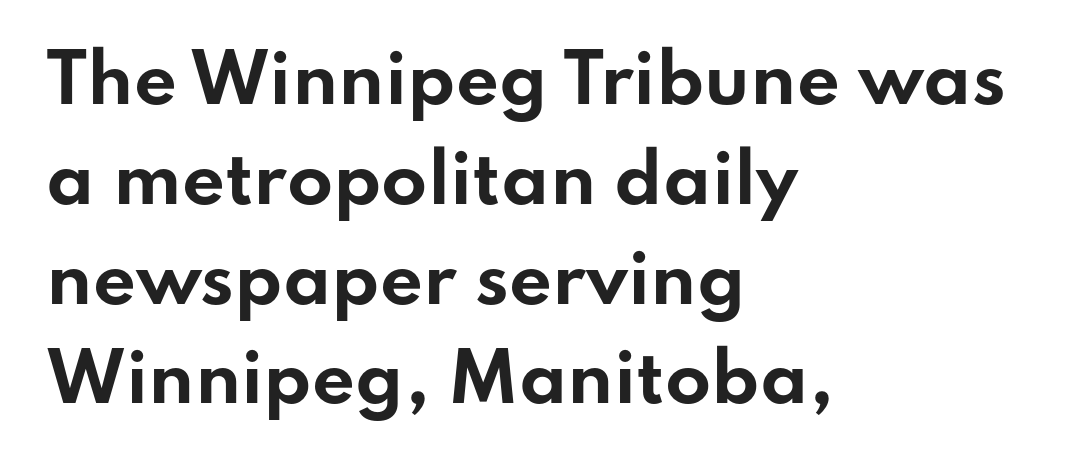
In CSS terms this would be text-align: left. Nobody touched the tracking dial on this one. Compared with an ordinary text face, these strokes are far heavier — a full bold. It's the straight-up-and-down kind of type.
